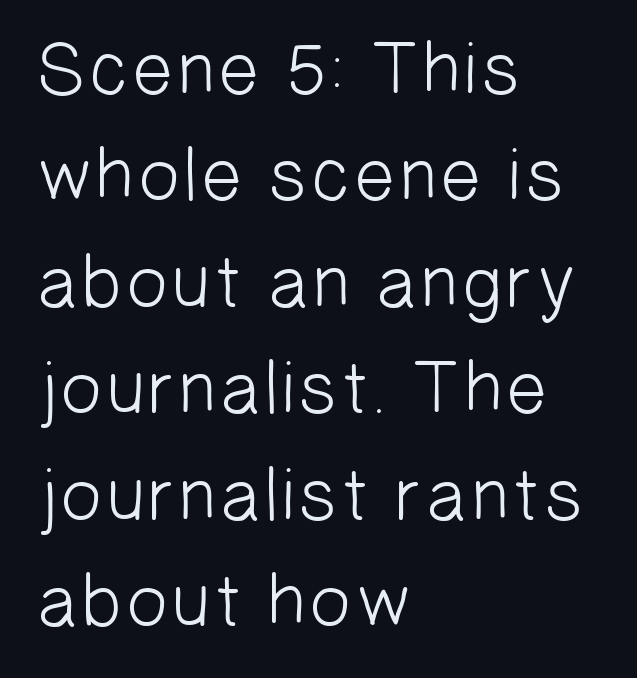
{"serif": "no", "bold": "no", "weight": "light", "width": "normal", "stroke_contrast": "low", "x_height": "medium", "monospaced": "no", "underline": "no", "align": "left", "line_spacing": "normal", "line_spacing_ratio": 1.42, "letter_spacing": "normal", "letter_spacing_em": 0.0, "glyph_px": 75}
